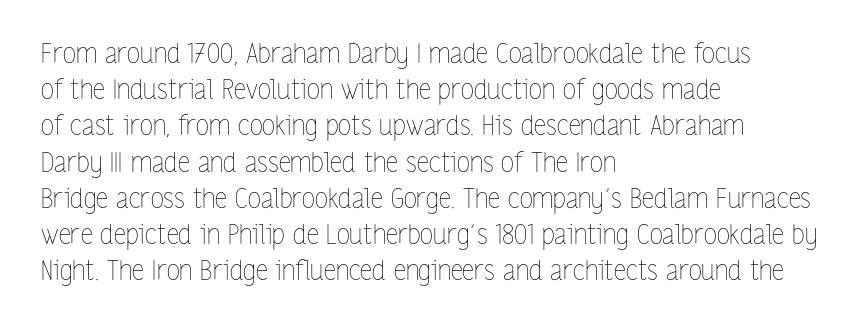
{"italic": "no", "bold": "no", "underline": "no", "align": "left", "line_spacing": "normal", "line_spacing_ratio": 1.34, "letter_spacing": "normal", "letter_spacing_em": 0.0, "glyph_px": 27}
